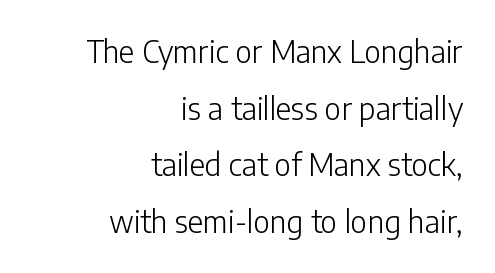
{"serif": "no", "italic": "no", "bold": "no", "weight": "light", "width": "normal", "stroke_contrast": "low", "x_height": "medium", "monospaced": "no", "underline": "no", "align": "right", "line_spacing_ratio": 1.89, "letter_spacing": "normal", "letter_spacing_em": 0.0, "glyph_px": 30}
